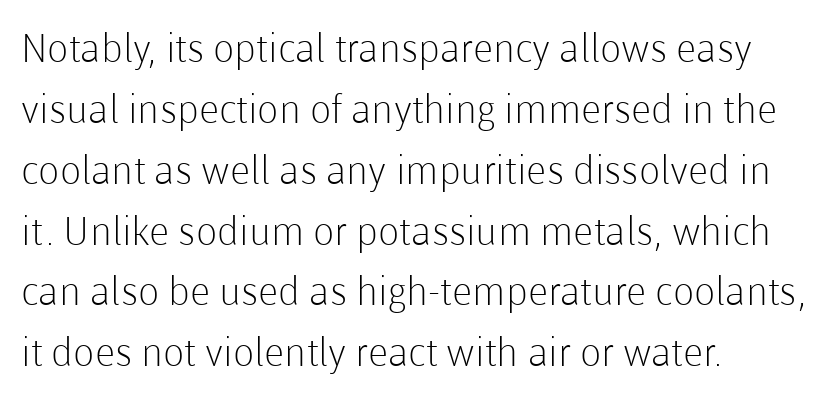
The image shows 39 px light sans-serif type, upright; set left-aligned, normal line spacing (1.56x), normal letter spacing, not underlined; low stroke contrast and a medium x-height.
